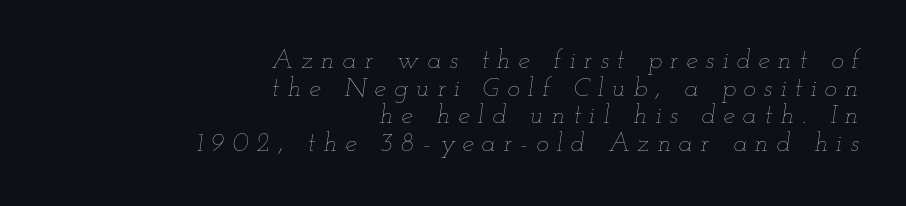
{"italic": "yes", "lean": "right", "slant_degrees": 12, "bold": "no", "underline": "no", "align": "right", "line_spacing": "tight", "line_spacing_ratio": 1.06, "letter_spacing": "wide", "letter_spacing_em": 0.31, "glyph_px": 26}
